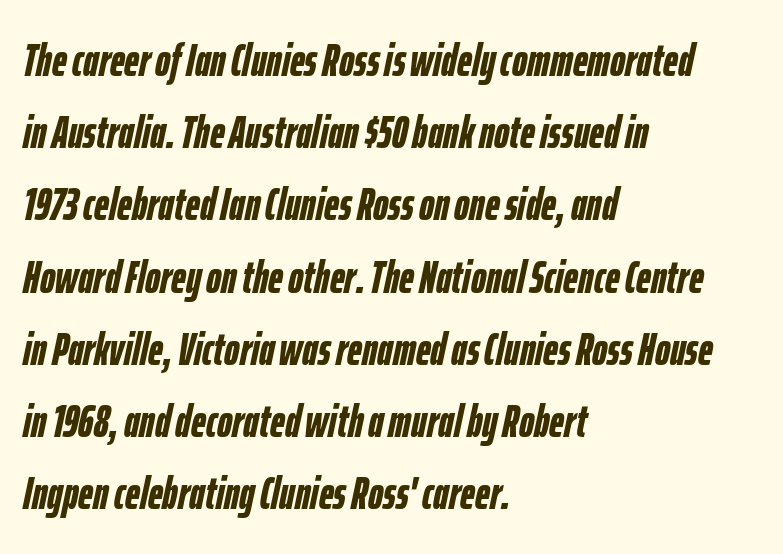
The image shows 46 px semibold, condensed type, italic (leaning right); set left-aligned, normal line spacing (1.57x), normal letter spacing, not underlined; low stroke contrast and a medium x-height.
